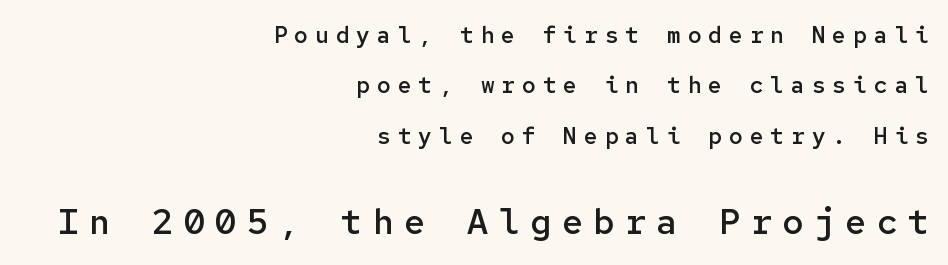
Larger block? The one below; the one above is distinctly smaller. Here the glyphs are tracked loosely, breaking word shapes into spaced letters. The baseline area is clear. The space between consecutive lines is lavish. The passage shown is typed in a monospace face where columns stay perfectly aligned.
